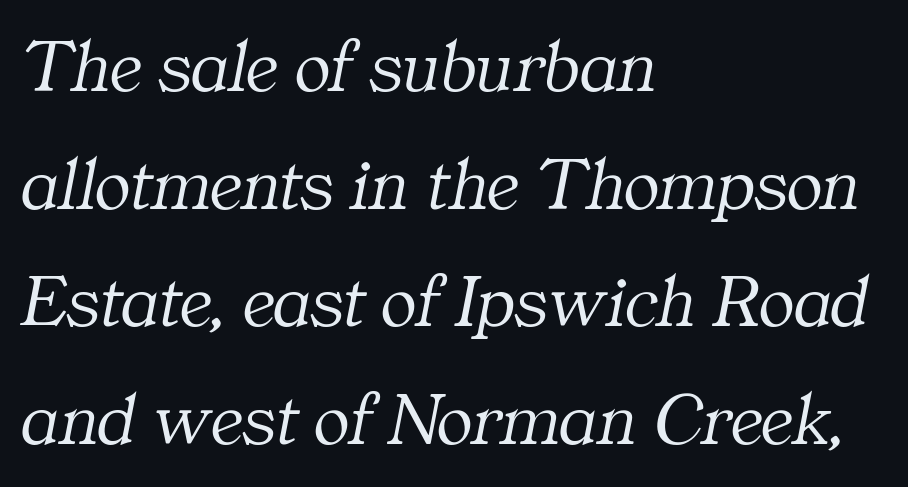
The image shows 75 px light serif type, italic (leaning right); set left-aligned, normal line spacing (1.57x), normal letter spacing, not underlined; medium stroke contrast and a medium x-height.
